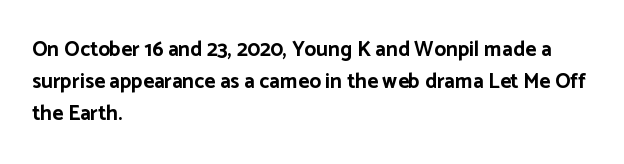
The type sits square on the baseline with zero lean. Summary of weight: heavy, a full bold. Interline gaps are of average width in this sample. The type is set solid horizontally, with unmodified tracking. Underline: absent.
